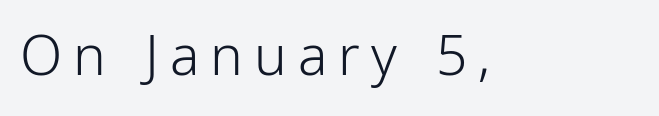
The image shows 55 px light, condensed sans-serif type, upright; set unusually wide letter spacing (+0.2 em), not underlined; low stroke contrast and a medium x-height.
